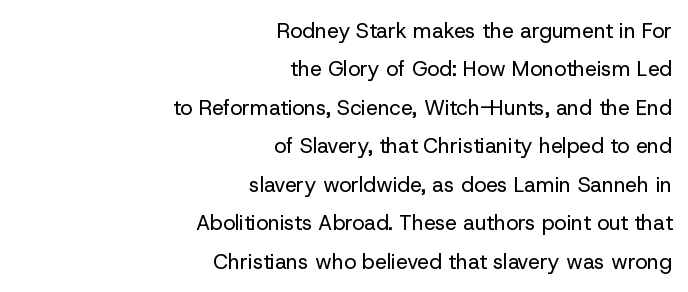
The image shows 21 px text type, upright; set right-aligned, line spacing 1.83x, normal letter spacing, not underlined.
